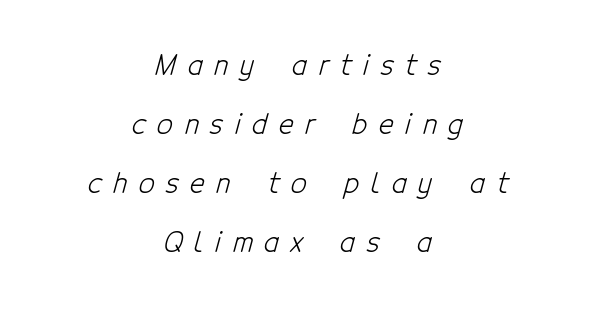
Note the varied advance widths — an 'i' is clearly narrower than an 'm'. Characters follow at a spacing far wider than the type designer built in. Decoration check: the copy has no underline. This sample uses a sans-serif face. What's the leading like? Stretched, with rows far apart. The letters look calm and open, with moderate or lighter stems.
